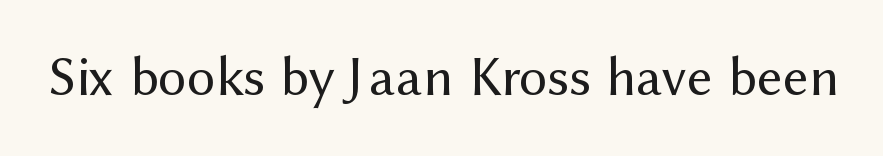
{"serif": "no", "italic": "no", "bold": "no", "weight": "regular", "width": "normal", "stroke_contrast": "medium", "x_height": "medium", "monospaced": "no", "underline": "no", "letter_spacing": "normal", "letter_spacing_em": 0.0, "glyph_px": 56}
